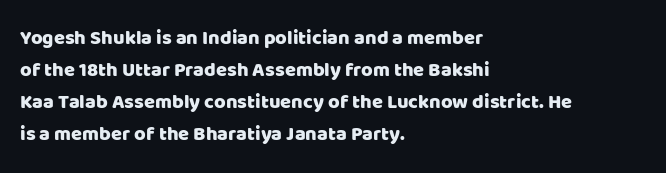
The image shows 20 px text type, upright; set left-aligned, normal line spacing (1.6x), normal letter spacing, not underlined.
